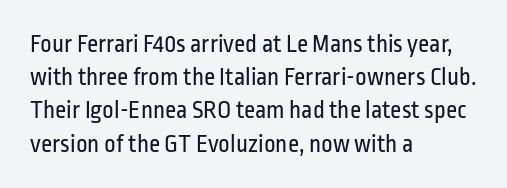
{"italic": "no", "bold": "no", "underline": "no", "align": "left", "line_spacing": "normal", "line_spacing_ratio": 1.33, "letter_spacing": "normal", "letter_spacing_em": 0.0, "glyph_px": 25}
